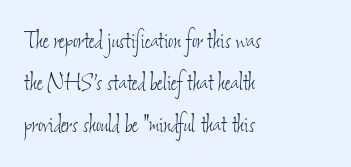
{"bold": "no", "weight": "thin", "width": "condensed", "stroke_contrast": "low", "x_height": "small", "monospaced": "no", "underline": "no", "align": "left", "line_spacing": "normal", "line_spacing_ratio": 1.5, "letter_spacing": "normal", "letter_spacing_em": 0.0, "glyph_px": 28}
